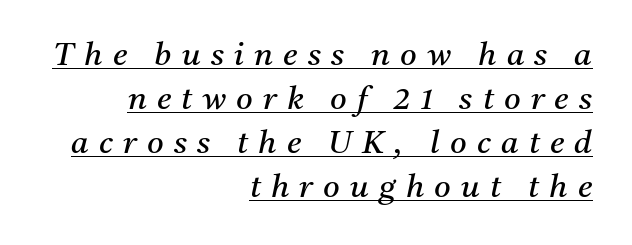
The paragraph has a hard right edge and a soft left edge. Do the characters align in a grid? No, the font is proportional. Caption: lettering with a line underneath. Stem width sits at or under what a default text font uses. Does extra space separate the letters? Yes, quite a lot of it. The glyphs look as if they've been sheared to an angle.
